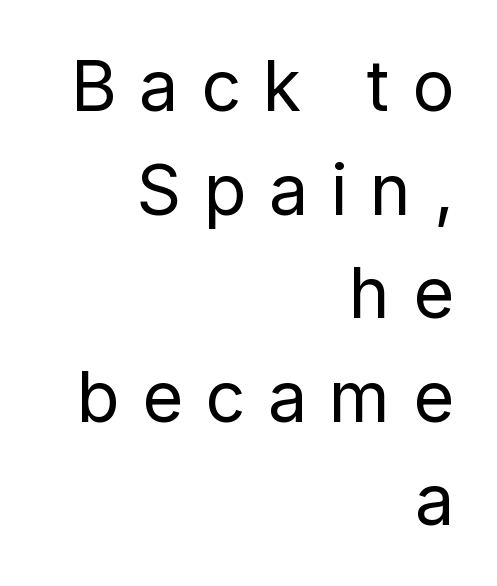
A normal amount of white space separates one row of letters from the next. Each letter's strokes conclude bluntly, with no projecting serifs. In terms of posture, this sample is upright. Right-aligned paragraph, ragged on the left. Heaviness? Minimal to ordinary, like unemphasized prose.
